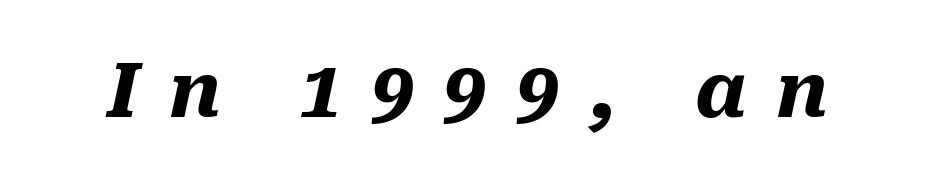
The image shows 76 px heavy type, italic (leaning right); set unusually wide letter spacing (+0.39 em), not underlined; medium stroke contrast and a medium x-height.
